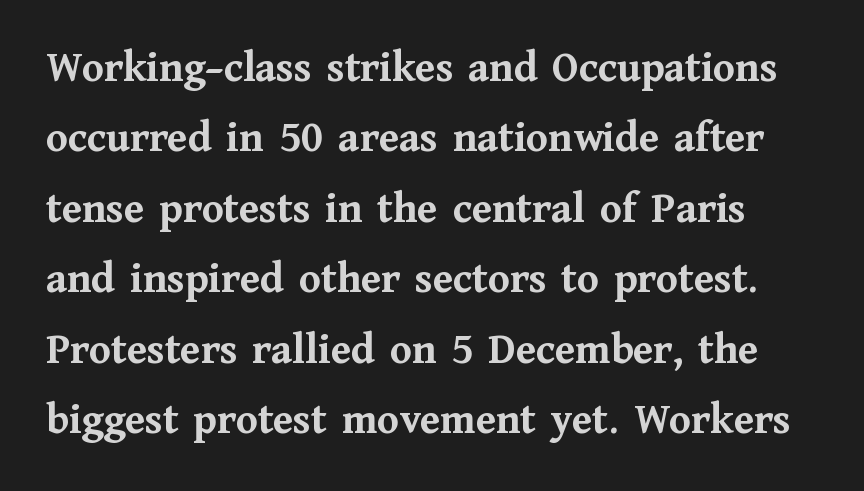
{"serif": "yes", "italic": "no", "bold": "yes", "weight": "semibold", "width": "normal", "stroke_contrast": "medium", "x_height": "medium", "monospaced": "no", "underline": "no", "line_spacing": "normal", "line_spacing_ratio": 1.6, "letter_spacing": "normal", "letter_spacing_em": 0.0, "glyph_px": 44}
